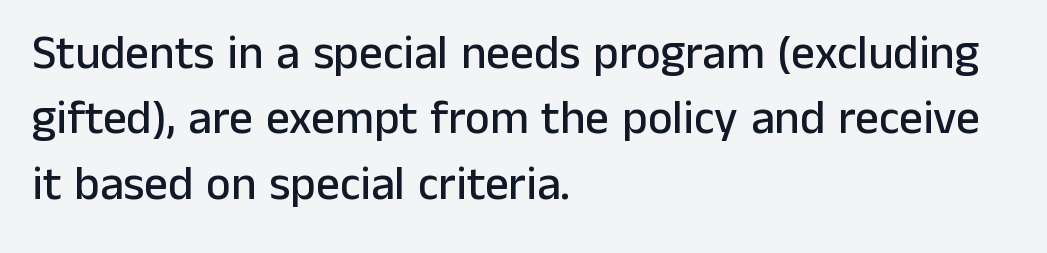
Q: Is the text italic (slanted)? A: No, it is upright.
Q: Is the typeface a serif or a sans-serif typeface? A: Sans-serif.
Q: Is the text underlined? A: No.
Q: How is the paragraph aligned? A: Left-aligned.
Q: Is the spacing between letters normal or unusually wide? A: Normal.
Q: Is the spacing between lines tight, normal or loose? A: Normal.
Q: Width (condensed, normal, or wide)? A: Normal.
Q: Stroke contrast? A: Low.
Q: x-height? A: Medium.
Q: Monospaced? A: No.
